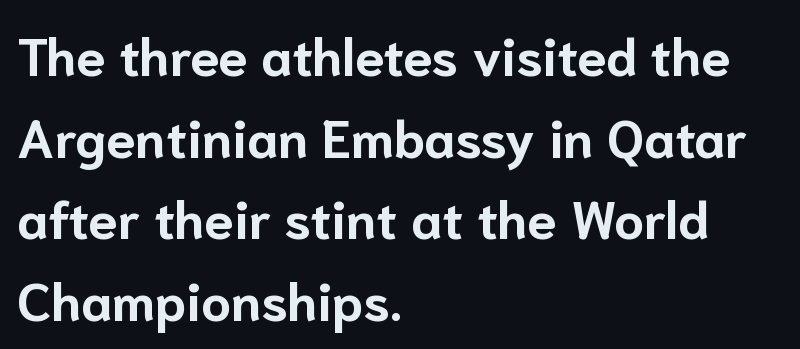
Summary of vertical rhythm: regular, with standard interline spacing. Visually the block forms a straight wall on the left and a jagged coastline on the right. Typographic density is high because the face is bold. Glance below the letters and you will spot only blank space. Proportional: the letters do not fall into vertical columns.
